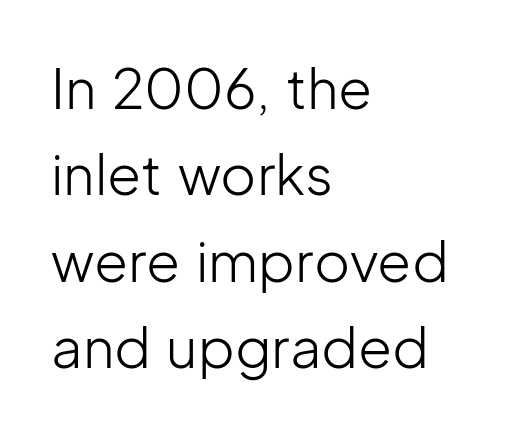
The image shows 55 px light sans-serif type, upright; set left-aligned, normal line spacing (1.57x), normal letter spacing, not underlined; low stroke contrast and a medium x-height.
